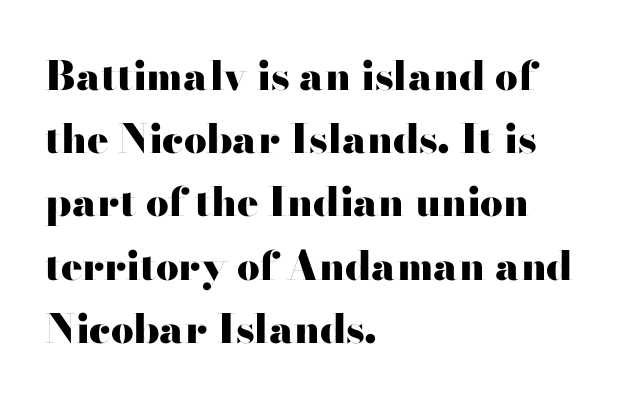
The image shows 40 px heavy, wide sans-serif type, upright; set left-aligned, normal line spacing (1.58x), normal letter spacing, not underlined; high stroke contrast and a small x-height.
